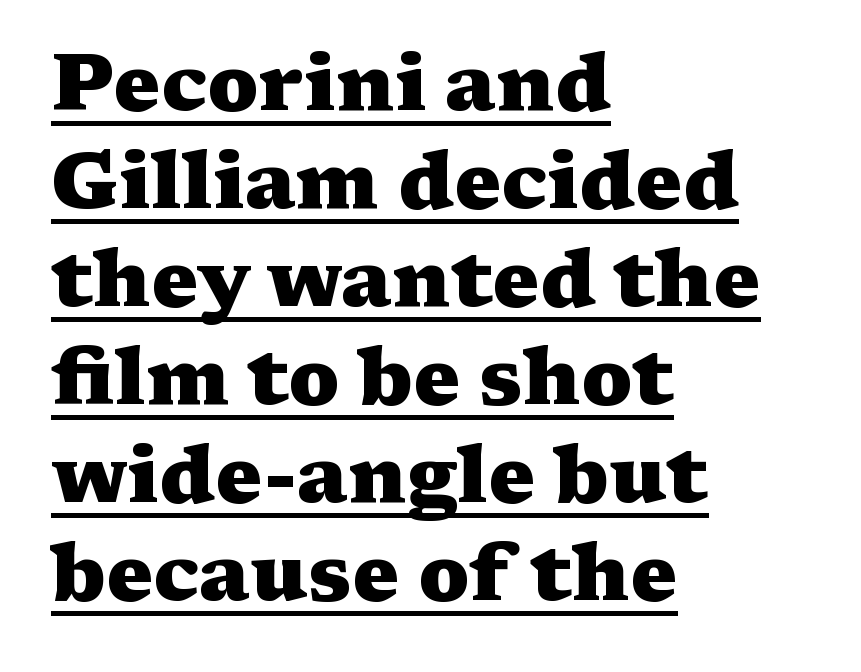
Q: Is the text bold? A: Yes.
Q: Is the text italic (slanted)? A: No, it is upright.
Q: Is the typeface a serif or a sans-serif typeface? A: Serif.
Q: Is the text underlined? A: Yes.
Q: How is the paragraph aligned? A: Left-aligned.
Q: Is the spacing between letters normal or unusually wide? A: Normal.
Q: Width (condensed, normal, or wide)? A: Wide.
Q: Stroke contrast? A: Medium.
Q: x-height? A: Medium.
Q: Monospaced? A: No.
